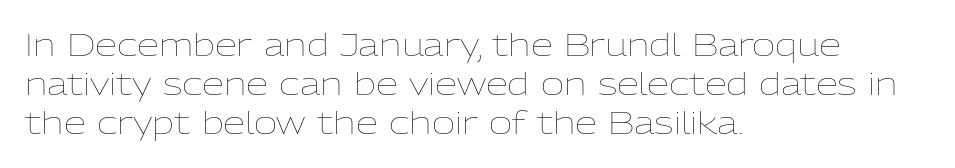
Descenders are the only things crossing below the line. Horizontal alignment here is leftward, the default for most running prose. The typography opts for an upright posture over an oblique one. Ink coverage per letter is moderate at most. Each word holds together tightly as a unit, with standard inter-letter gaps. Spacing verdict: proportional, widths tailored to each character.
